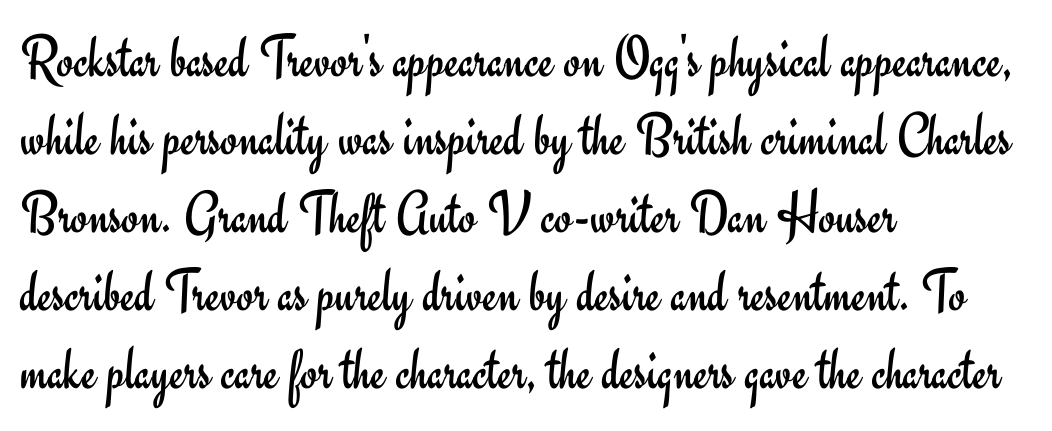
{"serif": "no", "bold": "no", "weight": "regular", "width": "normal", "stroke_contrast": "low", "x_height": "small", "monospaced": "no", "underline": "no", "align": "left", "line_spacing": "normal", "line_spacing_ratio": 1.28, "letter_spacing": "normal", "letter_spacing_em": 0.0, "glyph_px": 61}
